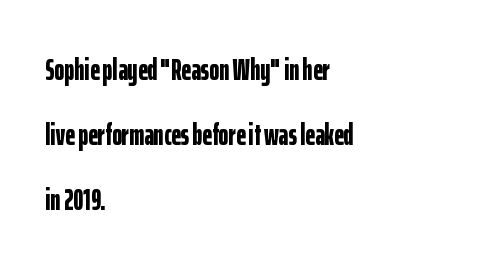
Q: Is the text bold? A: Yes.
Q: Is the text italic (slanted)? A: No, it is upright.
Q: Is the typeface a serif or a sans-serif typeface? A: Sans-serif.
Q: Is the text underlined? A: No.
Q: How is the paragraph aligned? A: Left-aligned.
Q: Is the spacing between letters normal or unusually wide? A: Normal.
Q: Is the spacing between lines tight, normal or loose? A: Loose.
Q: Width (condensed, normal, or wide)? A: Condensed.
Q: Stroke contrast? A: Low.
Q: x-height? A: Medium.
Q: Monospaced? A: No.
